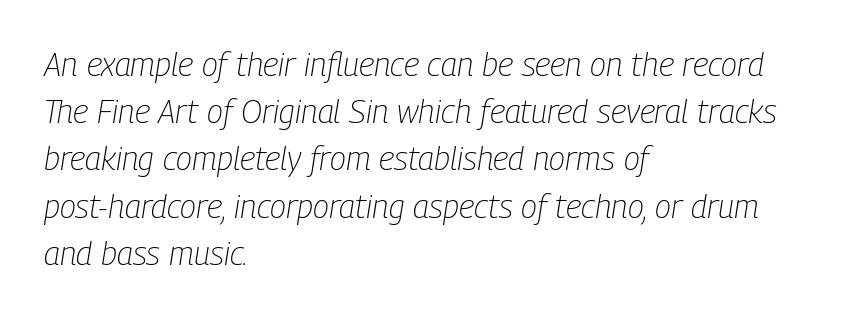
Q: Is the text bold? A: No.
Q: Is the text italic (slanted)? A: Yes, it leans right by about 9 degrees.
Q: Is the text underlined? A: No.
Q: How is the paragraph aligned? A: Left-aligned.
Q: Is the spacing between letters normal or unusually wide? A: Normal.
Q: Is the spacing between lines tight, normal or loose? A: Normal.
Q: Width (condensed, normal, or wide)? A: Condensed.
Q: Stroke contrast? A: Low.
Q: x-height? A: Medium.
Q: Monospaced? A: No.
